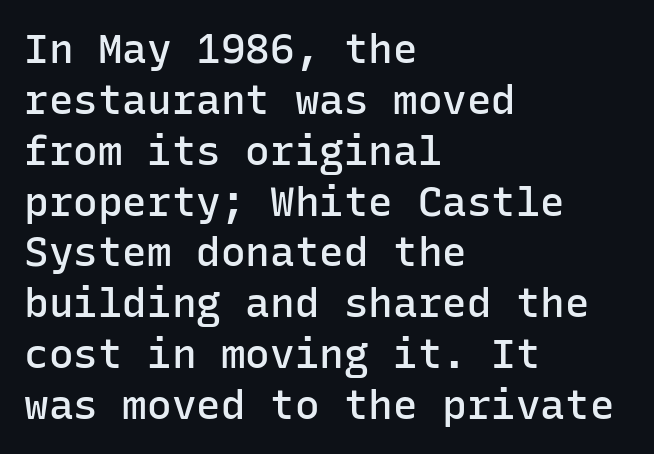
Q: Is the text bold? A: Semi-bold.
Q: Is the text italic (slanted)? A: No, it is upright.
Q: Is the typeface a serif or a sans-serif typeface? A: Sans-serif.
Q: Is the text underlined? A: No.
Q: How is the paragraph aligned? A: Left-aligned.
Q: Is the spacing between letters normal or unusually wide? A: Normal.
Q: Width (condensed, normal, or wide)? A: Normal.
Q: Stroke contrast? A: Low.
Q: x-height? A: Medium.
Q: Monospaced? A: Yes.
